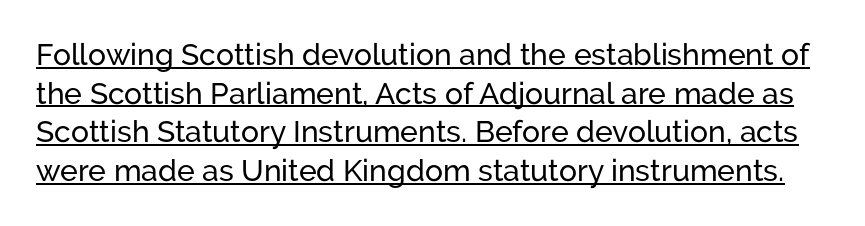
{"serif": "no", "italic": "no", "width": "normal", "stroke_contrast": "low", "x_height": "medium", "monospaced": "no", "underline": "yes", "line_spacing": "normal", "line_spacing_ratio": 1.29, "letter_spacing": "normal", "letter_spacing_em": 0.0, "glyph_px": 30}
